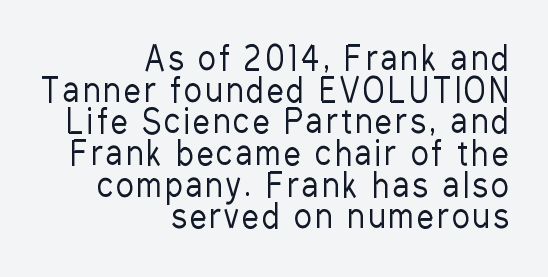
Character widths vary here, with narrow letters taking less room than wide ones. Nope, no serifs anywhere on these letters. Check the space under the baseline: it is left empty. Layout note: lines flush right. Is there any slant? The stems are plumb.
